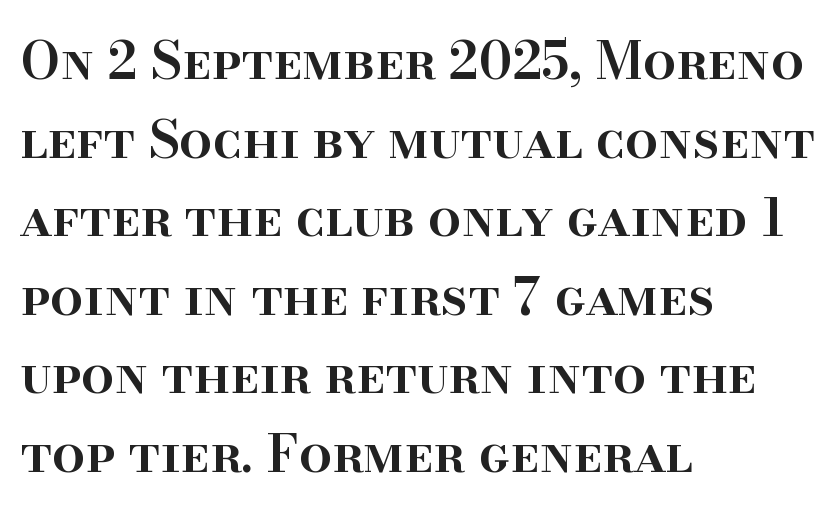
The setting favours the left margin, as ordinary paragraphs usually do. Does the weight exceed regular? Yes, but only to semibold. Proportional: the letters do not fall into vertical columns. A normal amount of white space separates one row of letters from the next. Between one letter and the next there's only the usual sliver of space.
